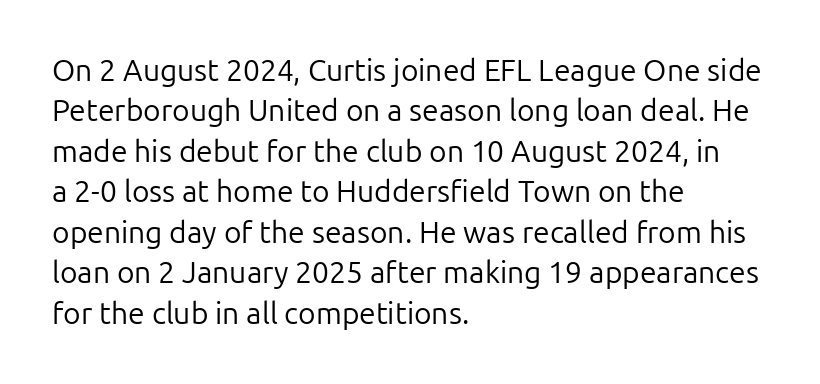
The characters display no serif detailing; their extremities are plain. In CSS terms this would be text-align: left. Ordinary non-slanted type is in use. A typesetter would call this proportional, since set widths differ per character.
